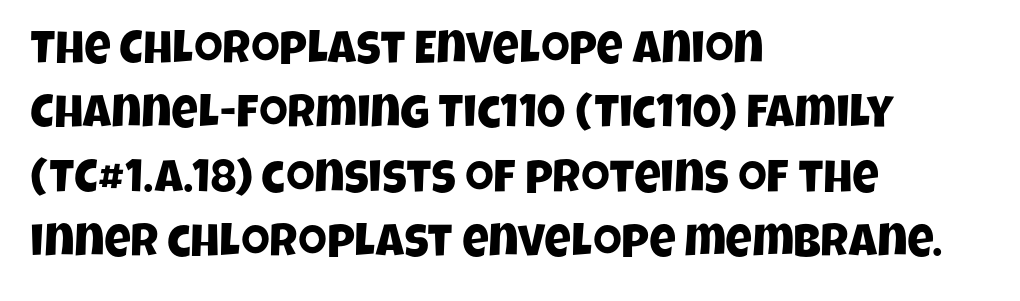
Q: Is the typeface a serif or a sans-serif typeface? A: Sans-serif.
Q: Is the text underlined? A: No.
Q: How is the paragraph aligned? A: Left-aligned.
Q: Is the spacing between letters normal or unusually wide? A: Normal.
Q: Is the spacing between lines tight, normal or loose? A: Normal.
Q: Width (condensed, normal, or wide)? A: Condensed.
Q: Stroke contrast? A: Low.
Q: x-height? A: Large.
Q: Monospaced? A: No.
